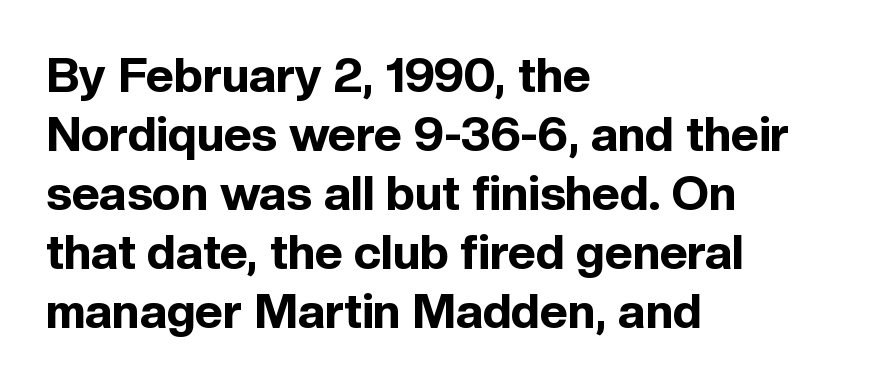
{"serif": "no", "italic": "no", "bold": "yes", "weight": "bold", "width": "normal", "x_height": "medium", "monospaced": "no", "underline": "no", "align": "left", "line_spacing_ratio": 1.23, "letter_spacing": "normal", "letter_spacing_em": 0.0, "glyph_px": 48}
